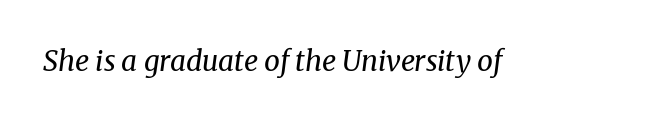
Q: Is the text bold? A: No.
Q: Is the text italic (slanted)? A: Yes, it leans right by about 8 degrees.
Q: Is the typeface a serif or a sans-serif typeface? A: Serif.
Q: Is the text underlined? A: No.
Q: Is the spacing between letters normal or unusually wide? A: Normal.
Q: Width (condensed, normal, or wide)? A: Normal.
Q: Stroke contrast? A: Medium.
Q: x-height? A: Medium.
Q: Monospaced? A: No.
